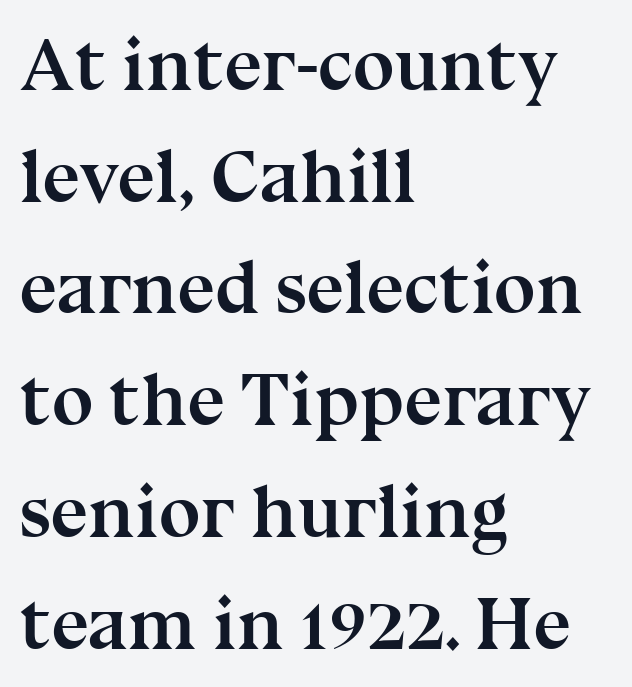
{"serif": "yes", "italic": "no", "bold": "yes", "weight": "semibold", "width": "normal", "stroke_contrast": "medium", "x_height": "medium", "monospaced": "no", "underline": "no", "align": "left", "line_spacing": "normal", "line_spacing_ratio": 1.49, "letter_spacing": "normal", "letter_spacing_em": 0.0, "glyph_px": 75}
